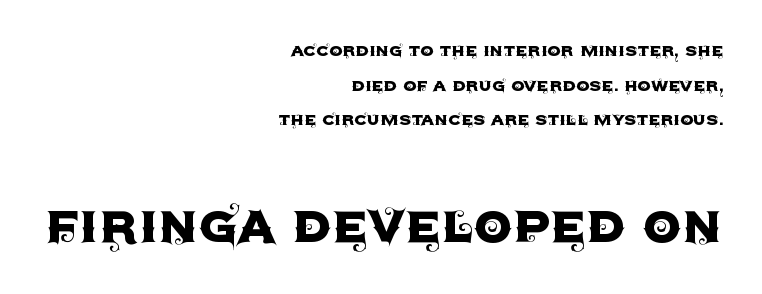
{"serif": "no", "italic": "no", "width": "normal", "x_height": "large", "monospaced": "no", "underline": "no", "align": "right", "line_spacing": "normal", "line_spacing_ratio": 1.65, "letter_spacing": "normal", "letter_spacing_em": 0.0, "larger_block": "second", "size_ratio": 2.95, "glyph_px": 62}
